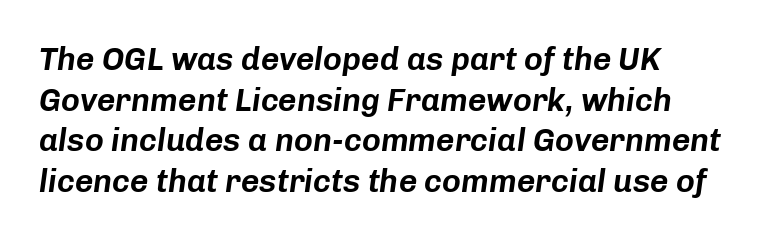
{"italic": "yes", "lean": "right", "slant_degrees": 8, "width": "normal", "stroke_contrast": "low", "x_height": "medium", "monospaced": "no", "underline": "no", "align": "left", "line_spacing": "normal", "line_spacing_ratio": 1.27, "letter_spacing": "normal", "letter_spacing_em": 0.0, "glyph_px": 32}
